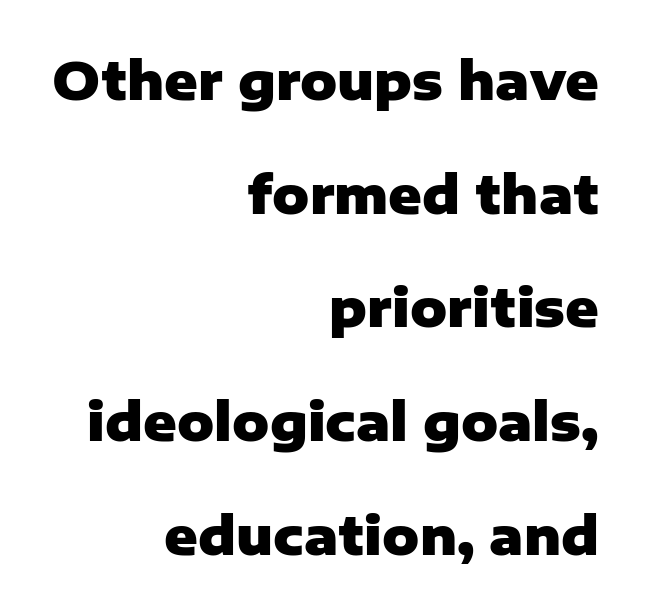
{"serif": "no", "italic": "no", "bold": "yes", "weight": "heavy", "width": "normal", "stroke_contrast": "low", "x_height": "medium", "monospaced": "no", "underline": "no", "align": "right", "line_spacing": "loose", "line_spacing_ratio": 2.23, "letter_spacing": "normal", "letter_spacing_em": 0.0, "glyph_px": 51}
